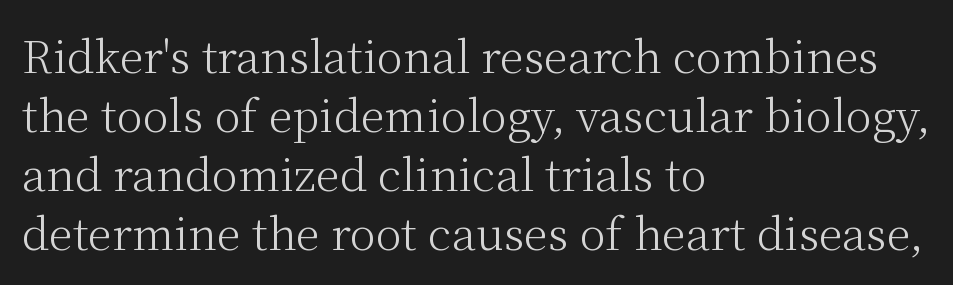
Q: Is the text bold? A: No.
Q: Is the text italic (slanted)? A: No, it is upright.
Q: Is the typeface a serif or a sans-serif typeface? A: Serif.
Q: Is the text underlined? A: No.
Q: How is the paragraph aligned? A: Left-aligned.
Q: Is the spacing between letters normal or unusually wide? A: Normal.
Q: Is the spacing between lines tight, normal or loose? A: Normal.
Q: Width (condensed, normal, or wide)? A: Normal.
Q: Stroke contrast? A: Medium.
Q: x-height? A: Medium.
Q: Monospaced? A: No.
